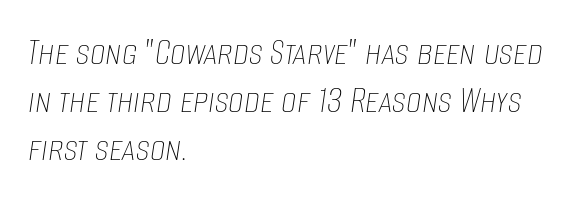
The image shows 39 px thin, condensed type, italic (leaning right); set left-aligned, line spacing 1.23x, normal letter spacing, not underlined; low stroke contrast and a large x-height.
